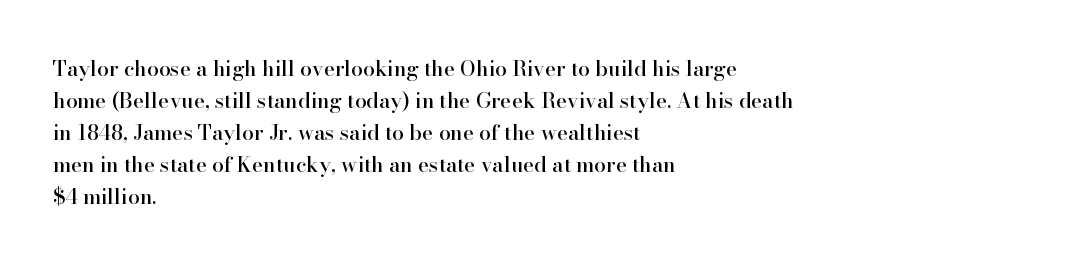
Spacing between characters is what you'd get straight out of the box. This sample is left-justified, so line endings fall wherever the words run out. Has an underline been added? It has not. Evenly set lines give the paragraph a standard silhouette. You can tell it's not italic because the verticals are truly vertical.
